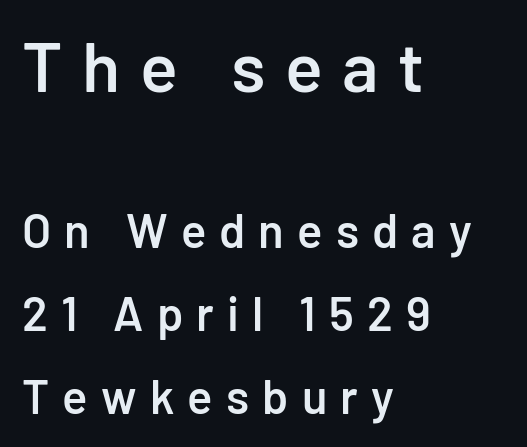
Q: Is the text bold? A: Semi-bold.
Q: Is the text italic (slanted)? A: No, it is upright.
Q: Is the typeface a serif or a sans-serif typeface? A: Sans-serif.
Q: Is the text underlined? A: No.
Q: How is the paragraph aligned? A: Left-aligned.
Q: Is the spacing between letters normal or unusually wide? A: Unusually wide.
Q: Which block of text is set in a larger size, the first (top) or the second (bottom)? A: The first (top) one.
Q: Width (condensed, normal, or wide)? A: Normal.
Q: Stroke contrast? A: Low.
Q: x-height? A: Medium.
Q: Monospaced? A: No.
